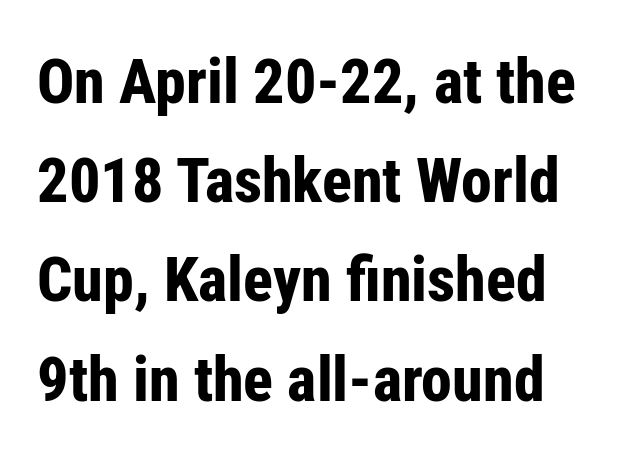
{"serif": "no", "italic": "no", "bold": "yes", "weight": "bold", "width": "condensed", "stroke_contrast": "low", "x_height": "medium", "monospaced": "no", "underline": "no", "line_spacing": "normal", "line_spacing_ratio": 1.6, "letter_spacing": "normal", "letter_spacing_em": 0.0, "glyph_px": 62}
